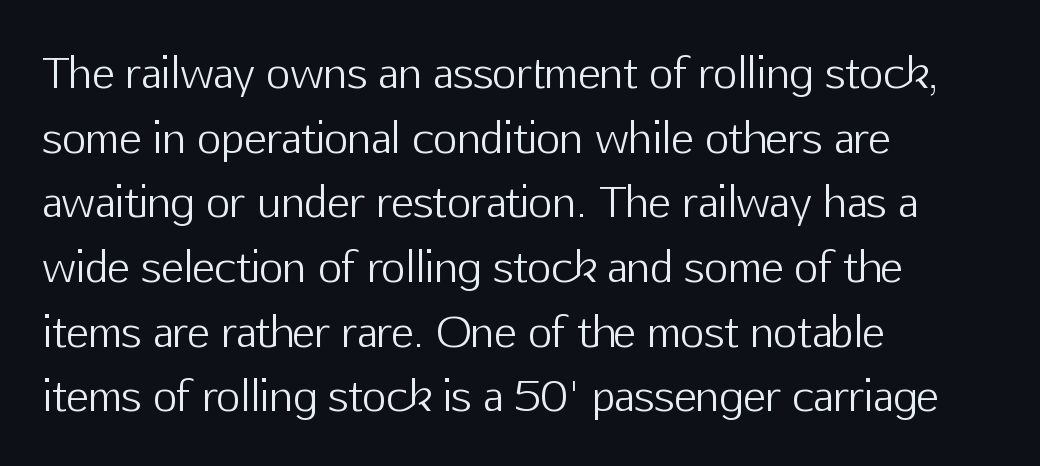
{"serif": "no", "italic": "no", "bold": "no", "weight": "light", "width": "normal", "stroke_contrast": "low", "x_height": "medium", "monospaced": "no", "underline": "no", "align": "left", "line_spacing": "normal", "line_spacing_ratio": 1.54, "letter_spacing": "normal", "letter_spacing_em": 0.0, "glyph_px": 42}
